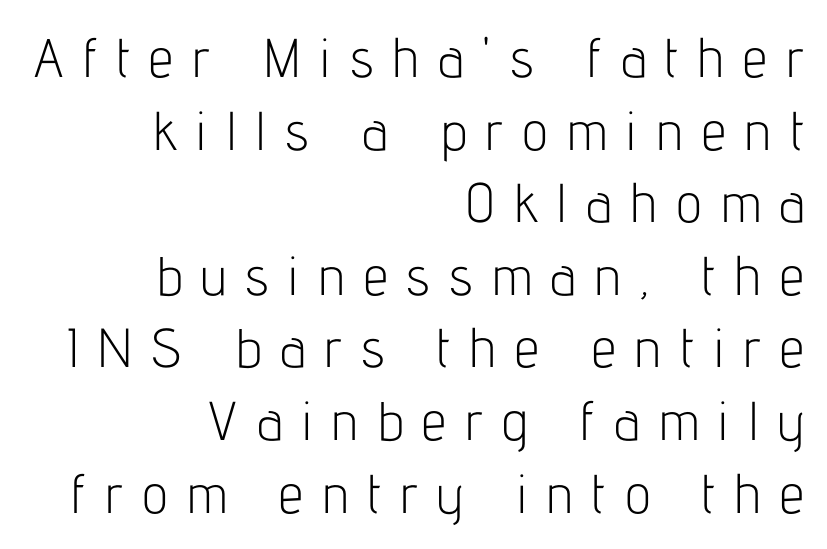
Q: Is the text bold? A: No.
Q: Is the text italic (slanted)? A: No, it is upright.
Q: Is the typeface a serif or a sans-serif typeface? A: Sans-serif.
Q: Is the text underlined? A: No.
Q: How is the paragraph aligned? A: Right-aligned.
Q: Is the spacing between letters normal or unusually wide? A: Unusually wide.
Q: Is the spacing between lines tight, normal or loose? A: Normal.
Q: Width (condensed, normal, or wide)? A: Condensed.
Q: Stroke contrast? A: Low.
Q: x-height? A: Medium.
Q: Monospaced? A: No.
